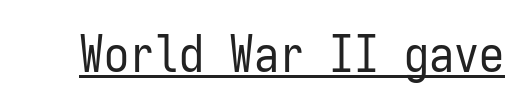
The image shows 50 px regular-weight, condensed sans-serif type, upright, monospaced; set normal letter spacing, underlined; low stroke contrast and a medium x-height.
